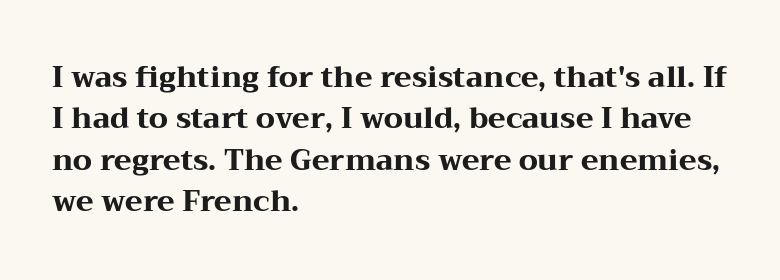
Does the lettering tilt? It doesn't — this is upright. Every row of glyphs begins at an identical x-position on the left. Is the type bold? Yes — the strokes are clearly thick and heavy. These lines sit exactly where default settings would place them.
